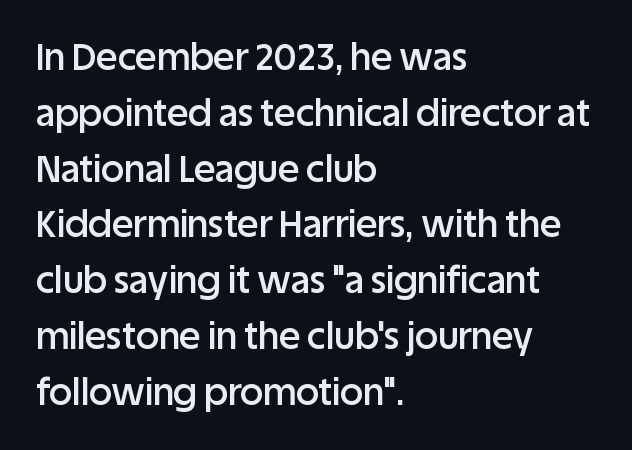
{"serif": "no", "italic": "no", "bold": "semi", "weight": "semibold", "width": "normal", "stroke_contrast": "low", "x_height": "large", "monospaced": "no", "underline": "no", "align": "left", "line_spacing": "normal", "line_spacing_ratio": 1.55, "letter_spacing": "normal", "letter_spacing_em": 0.0, "glyph_px": 36}
